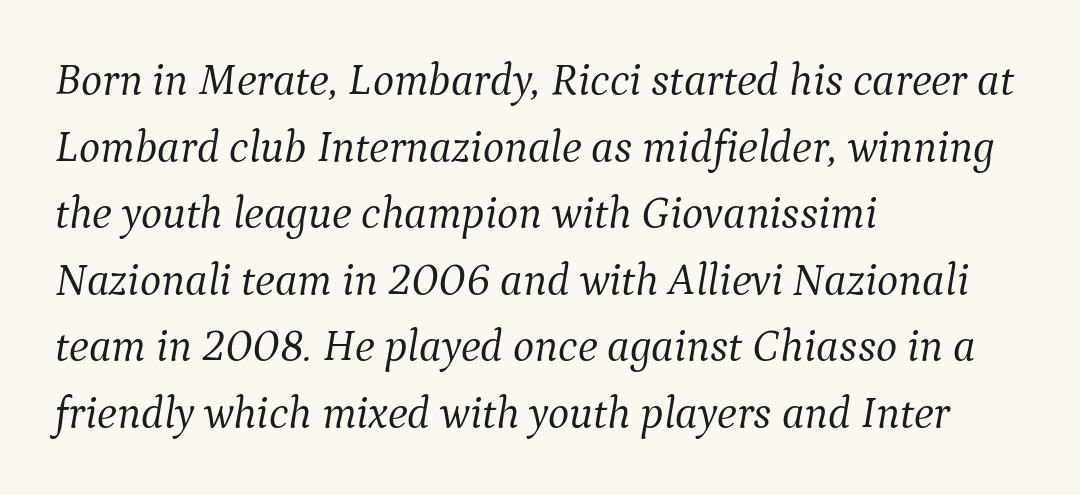
{"serif": "yes", "italic": "yes", "lean": "right", "slant_degrees": 9, "bold": "no", "weight": "light", "width": "normal", "stroke_contrast": "medium", "x_height": "medium", "monospaced": "no", "underline": "no", "align": "left", "line_spacing": "normal", "line_spacing_ratio": 1.48, "letter_spacing": "normal", "letter_spacing_em": 0.0, "glyph_px": 45}
